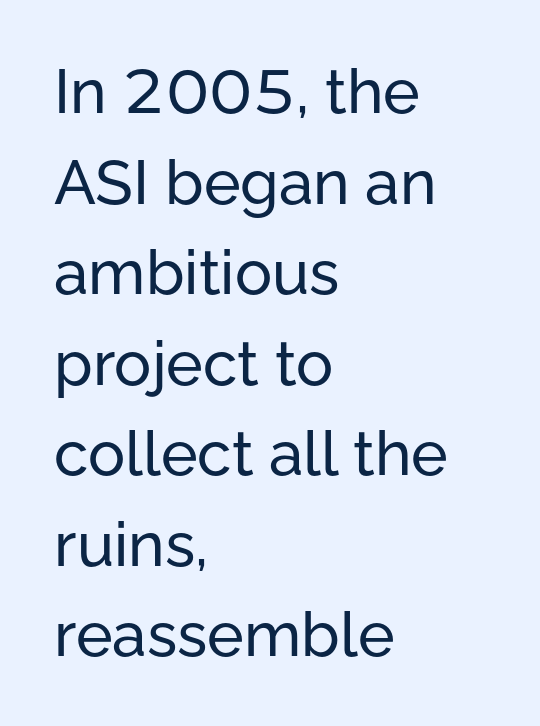
The image shows 62 px sans-serif type, upright; set left-aligned, normal line spacing (1.46x), normal letter spacing, not underlined; low stroke contrast and a medium x-height.
